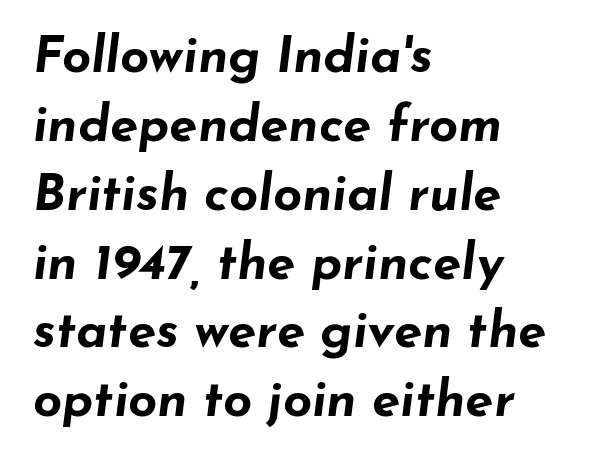
{"italic": "yes", "lean": "right", "slant_degrees": 7, "bold": "yes", "weight": "bold", "width": "wide", "stroke_contrast": "low", "x_height": "small", "monospaced": "no", "underline": "no", "align": "left", "line_spacing": "normal", "line_spacing_ratio": 1.35, "letter_spacing": "normal", "letter_spacing_em": 0.0, "glyph_px": 51}
